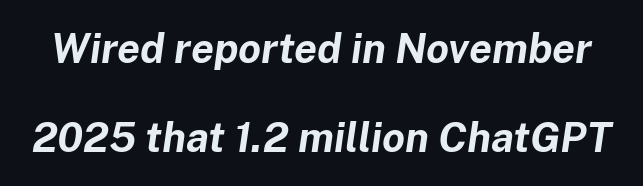
The image shows 41 px bold type, italic (leaning right); set loose line spacing (2.16x), normal letter spacing, not underlined; low stroke contrast and a medium x-height.
